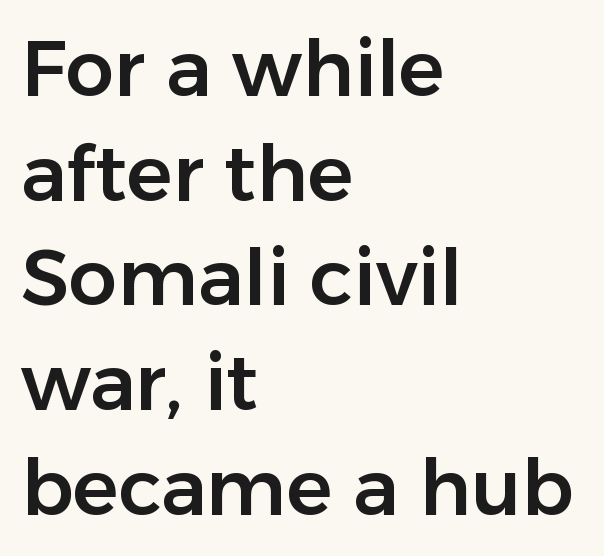
{"serif": "no", "italic": "no", "width": "normal", "stroke_contrast": "low", "x_height": "medium", "monospaced": "no", "underline": "no", "align": "left", "line_spacing": "normal", "line_spacing_ratio": 1.36, "letter_spacing": "normal", "letter_spacing_em": 0.0, "glyph_px": 77}
